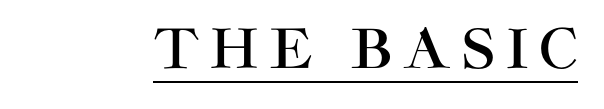
The image shows 54 px sans-serif type, upright; set unusually wide letter spacing (+0.21 em), underlined; high stroke contrast and a large x-height.
